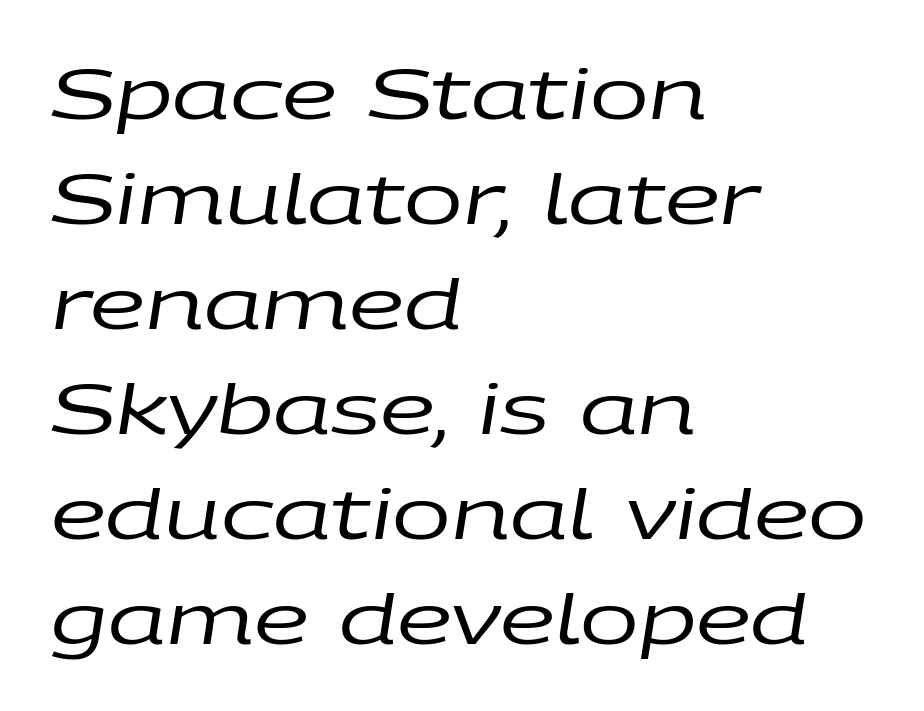
Q: Is the text bold? A: No.
Q: Is the text italic (slanted)? A: Yes, it leans right by about 9 degrees.
Q: Is the text underlined? A: No.
Q: How is the paragraph aligned? A: Left-aligned.
Q: Is the spacing between letters normal or unusually wide? A: Normal.
Q: Is the spacing between lines tight, normal or loose? A: Normal.
Q: Width (condensed, normal, or wide)? A: Wide.
Q: Stroke contrast? A: Low.
Q: x-height? A: Large.
Q: Monospaced? A: No.
